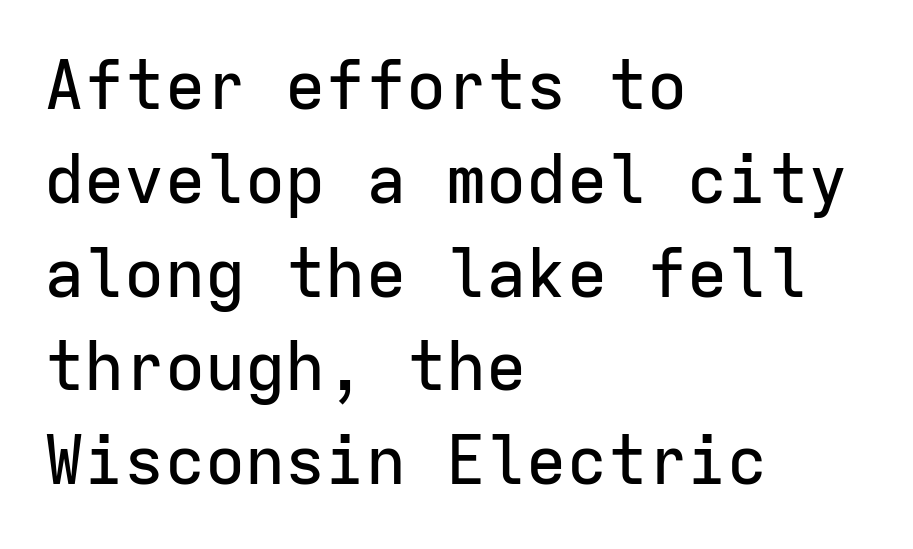
Q: Is the text italic (slanted)? A: No, it is upright.
Q: Is the typeface a serif or a sans-serif typeface? A: Sans-serif.
Q: Is the text underlined? A: No.
Q: How is the paragraph aligned? A: Left-aligned.
Q: Is the spacing between letters normal or unusually wide? A: Normal.
Q: Is the spacing between lines tight, normal or loose? A: Normal.
Q: Width (condensed, normal, or wide)? A: Normal.
Q: Stroke contrast? A: Low.
Q: x-height? A: Medium.
Q: Monospaced? A: Yes.
